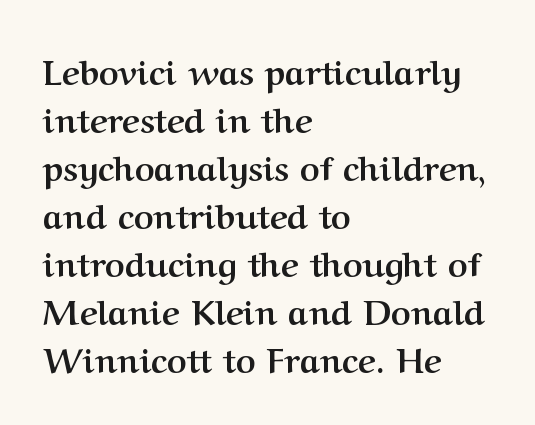
Between one letter and the next there's only the usual sliver of space. Proportional: the letters do not fall into vertical columns. How would I describe the line gaps? Plain and ordinary. Tall strokes in this sample are plumb rather than angled. The paragraph shown leans on its left margin.
